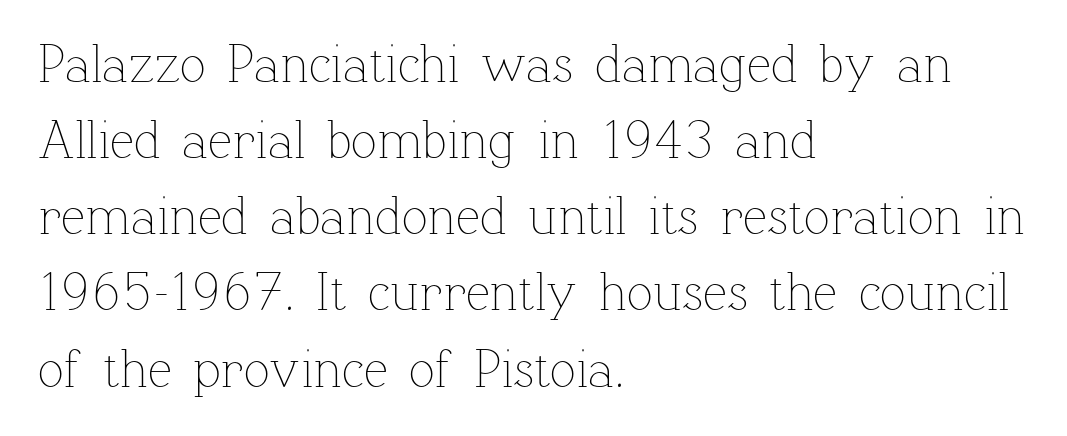
The image shows 54 px thin type, upright; set left-aligned, normal line spacing (1.41x), normal letter spacing, not underlined; low stroke contrast and a medium x-height.
